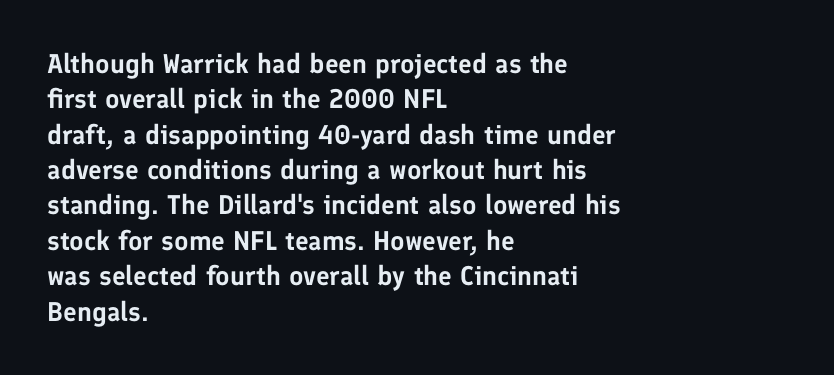
The image shows 27 px text type, upright; set left-aligned, normal line spacing (1.31x), normal letter spacing, not underlined.
